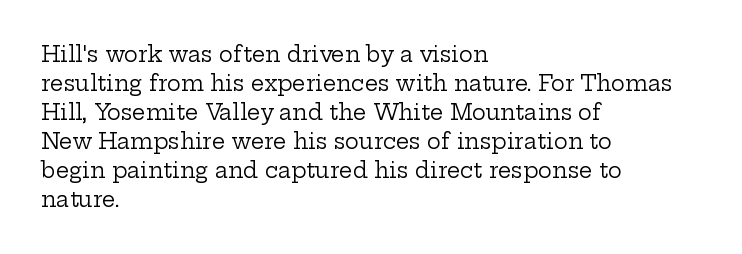
Q: Is the text bold? A: No.
Q: Is the text italic (slanted)? A: No, it is upright.
Q: Is the text underlined? A: No.
Q: How is the paragraph aligned? A: Left-aligned.
Q: Is the spacing between letters normal or unusually wide? A: Normal.
Q: Is the spacing between lines tight, normal or loose? A: Normal.
